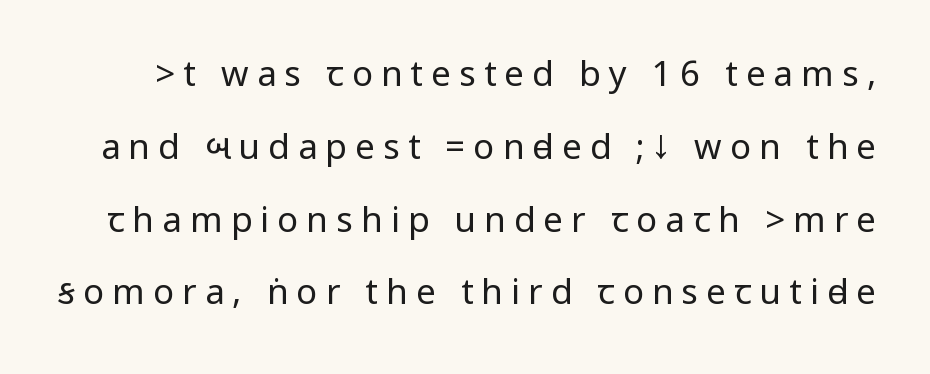
{"serif": "no", "italic": "no", "bold": "no", "weight": "regular", "width": "condensed", "stroke_contrast": "low", "underline": "no", "line_spacing": "loose", "line_spacing_ratio": 2.08, "letter_spacing": "wide", "letter_spacing_em": 0.23, "glyph_px": 35}
